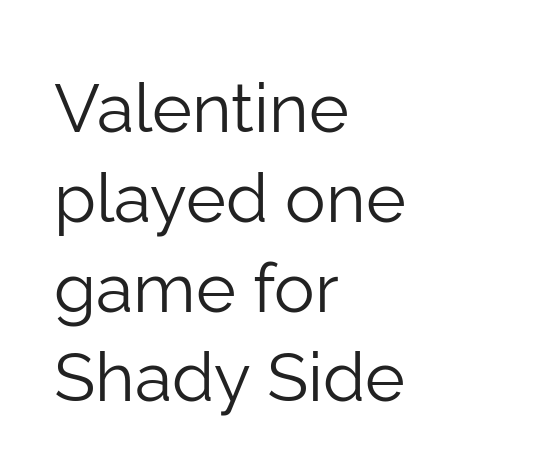
{"serif": "no", "italic": "no", "bold": "no", "weight": "light", "width": "normal", "stroke_contrast": "low", "x_height": "medium", "monospaced": "no", "underline": "no", "align": "left", "line_spacing": "normal", "line_spacing_ratio": 1.32, "letter_spacing": "normal", "letter_spacing_em": 0.0, "glyph_px": 68}
